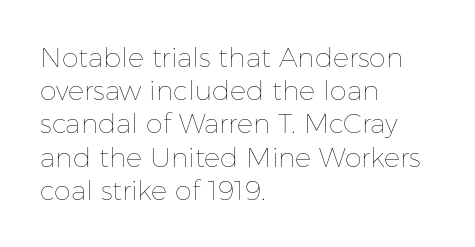
The zone under the glyphs is completely vacant. The passage is arranged the way most books set body copy — flush left. The type sits square on the baseline with zero lean. Weight: in the light-to-regular range. In terms of letterspacing, this is plain default setting.
